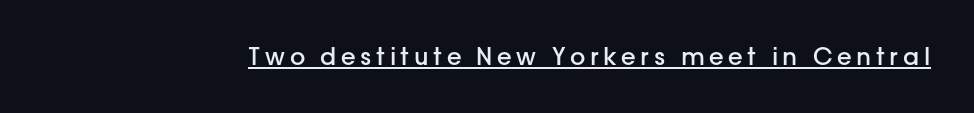
Q: Is the text bold? A: Semi-bold.
Q: Is the text italic (slanted)? A: No, it is upright.
Q: Is the text underlined? A: Yes.
